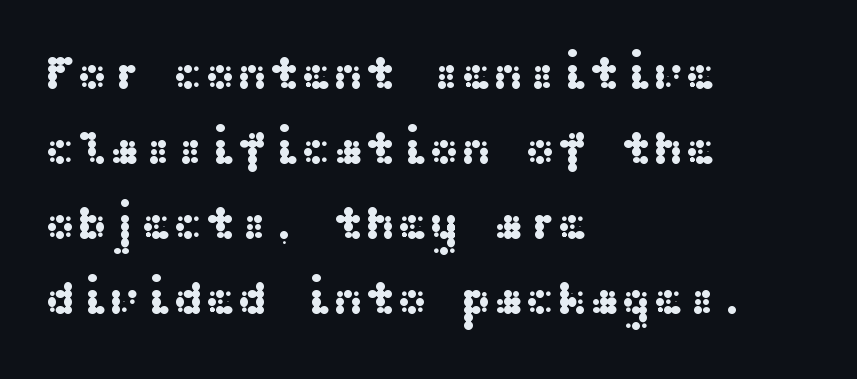
Posture: straight, roman, zero tilt. Look at the tracking — it's just the regular setting, nothing added. Evenly set lines give the paragraph a standard silhouette. The characters display no serif detailing; their extremities are plain. One-word summary of the alignment: left. The area under the type is left untouched.
